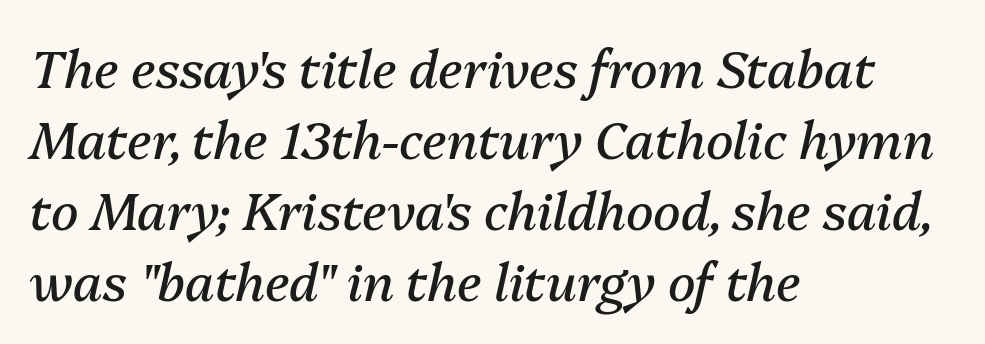
The image shows 51 px regular-weight type, italic (leaning right); set left-aligned, normal line spacing (1.39x), normal letter spacing, not underlined; medium stroke contrast and a medium x-height.
